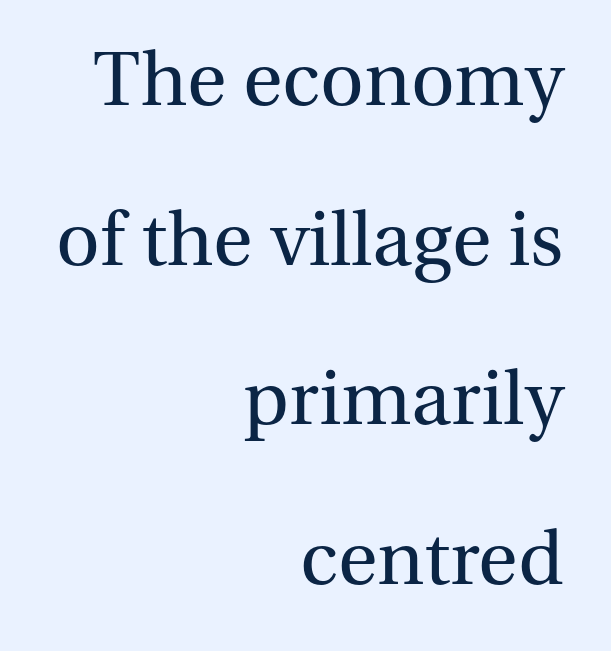
The passage shown has conventional tracking throughout. Examine the stroke ends and you'll spot serifs. These lines are set flush right with a ragged left edge. The specimen omits any rule beneath the text block's lines. This reads as an unemphasized weight, regular at the heaviest.
